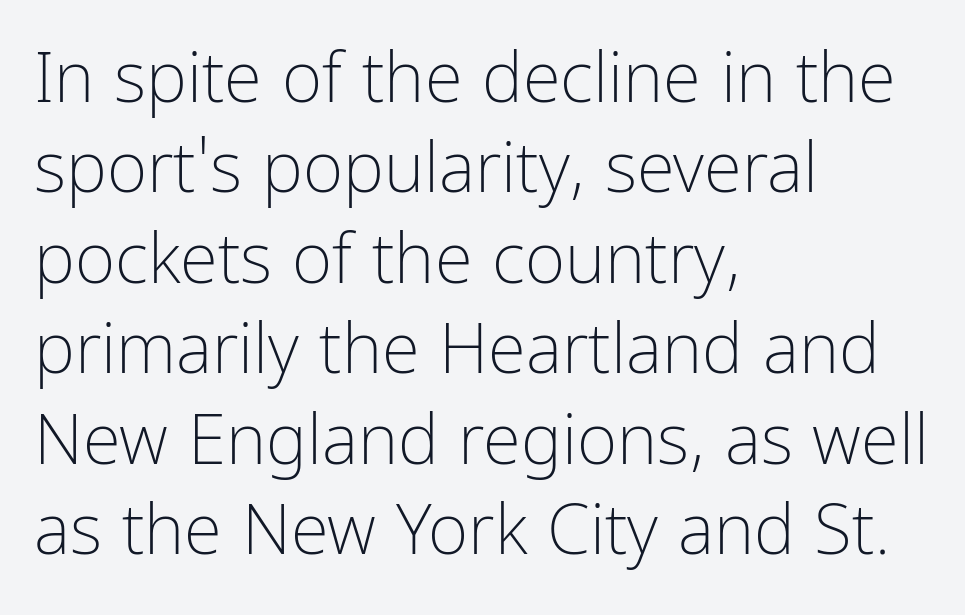
The image shows 69 px light, condensed sans-serif type, upright; set left-aligned, normal line spacing (1.31x), normal letter spacing, not underlined; low stroke contrast and a medium x-height.
